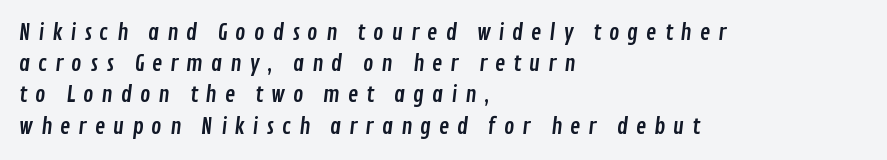
Q: Is the text underlined? A: No.
Q: How is the paragraph aligned? A: Left-aligned.
Q: Is the spacing between letters normal or unusually wide? A: Unusually wide.
Q: Is the spacing between lines tight, normal or loose? A: Normal.
